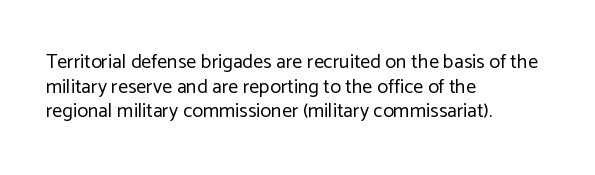
Casual observation: everything's shoved over to the left. This is not heavy type; no bold has been used. Italic? Not at all — the glyphs are vertical. The space beneath each line is pristine and unruled. No extra tracking has been applied to these lines.
